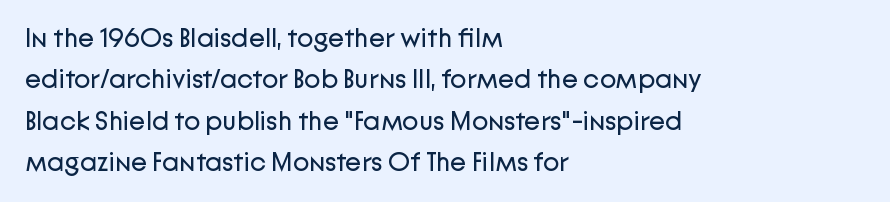
In terms of leading, this rendering sits right in the middle. The lettering stays uniformly vertical, giving the passage a roman look. Decoration check: the copy has no underline. The passage shown is not bold in any degree. How are the letters spaced? Ordinarily, with no added tracking.
